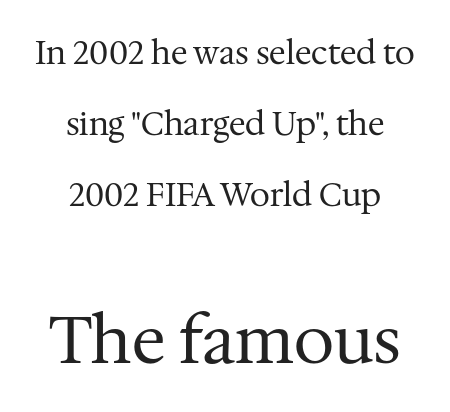
The image shows 65 px regular-weight serif type, upright; set centered, loose line spacing (2.22x), normal letter spacing, not underlined; the second (bottom) block is 2.03x larger; medium stroke contrast and a medium x-height.
